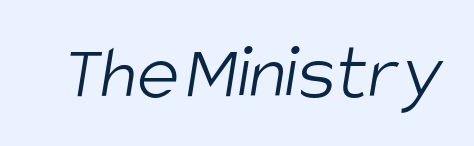
The image shows 79 px light, condensed sans-serif type; set normal letter spacing, not underlined; low stroke contrast and a large x-height.
